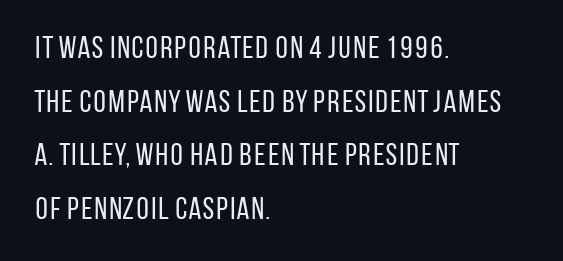
Q: Is the text bold? A: No.
Q: Is the text italic (slanted)? A: No, it is upright.
Q: Is the typeface a serif or a sans-serif typeface? A: Sans-serif.
Q: Is the text underlined? A: No.
Q: How is the paragraph aligned? A: Left-aligned.
Q: Is the spacing between letters normal or unusually wide? A: Normal.
Q: Width (condensed, normal, or wide)? A: Condensed.
Q: Stroke contrast? A: Low.
Q: x-height? A: Large.
Q: Monospaced? A: No.
